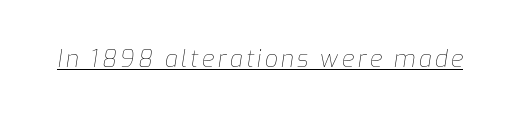
Has an underline been added? It has. A light-to-regular cut is what we see here. Does the lettering tilt? It does — this is italic.
